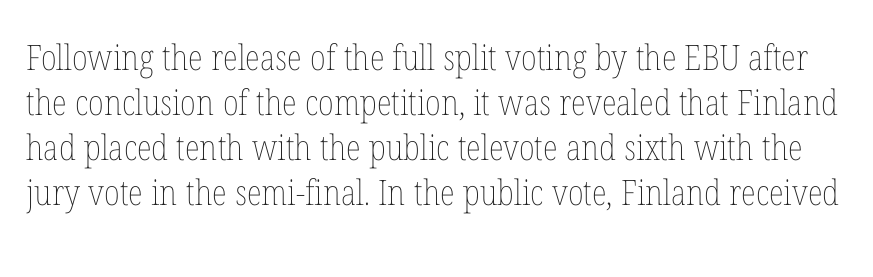
Q: Is the text bold? A: No.
Q: Is the text italic (slanted)? A: No, it is upright.
Q: Is the text underlined? A: No.
Q: Is the spacing between letters normal or unusually wide? A: Normal.
Q: Is the spacing between lines tight, normal or loose? A: Normal.
Q: Width (condensed, normal, or wide)? A: Condensed.
Q: Stroke contrast? A: Low.
Q: x-height? A: Medium.
Q: Monospaced? A: No.
